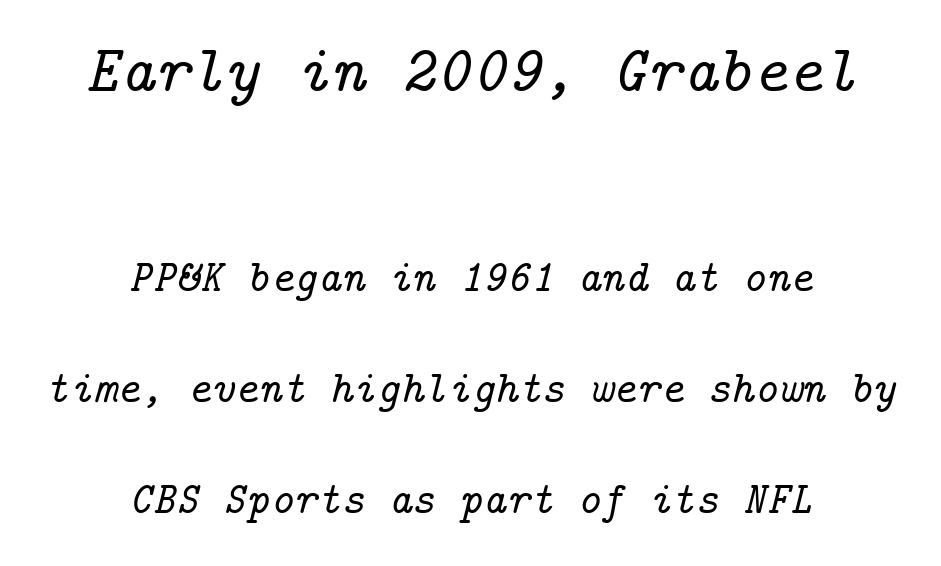
The image shows 67 px serif type, italic (leaning right); set centered, loose line spacing (2.47x), normal letter spacing, not underlined; the first (top) block is 1.49x larger; low stroke contrast and a medium x-height.
